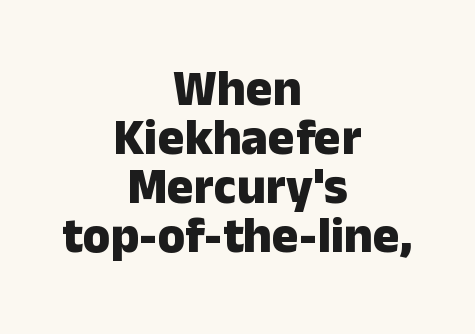
The image shows 50 px heavy sans-serif type, upright; set centered, tight line spacing (0.98x), normal letter spacing, not underlined; low stroke contrast and a medium x-height.
